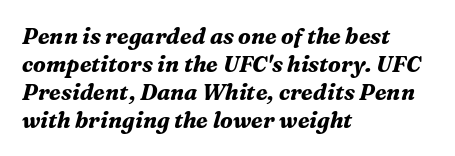
Notice how descenders clear the ascenders below comfortably — that's standard leading. What weight is shown? A full bold with thick strokes. Yep, that's italic — everything's leaning. This rendering features lettering with no underline.
